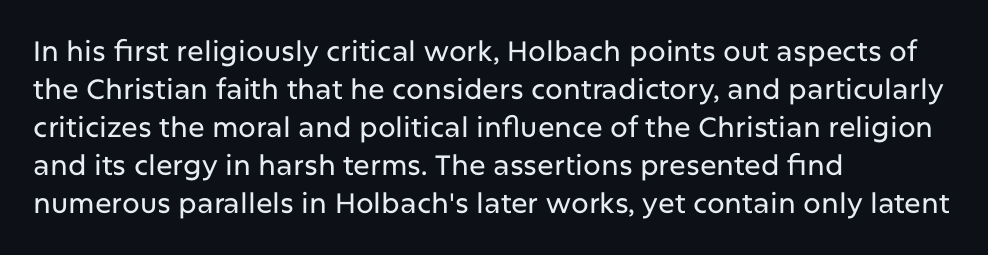
The image shows 28 px sans-serif type, upright; set left-aligned, normal line spacing (1.36x), normal letter spacing, not underlined; low stroke contrast and a medium x-height.
